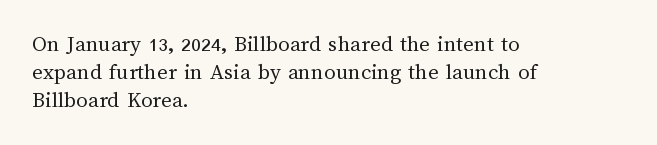
The image shows 23 px text type, upright; set left-aligned, line spacing 1.22x, normal letter spacing, not underlined.
